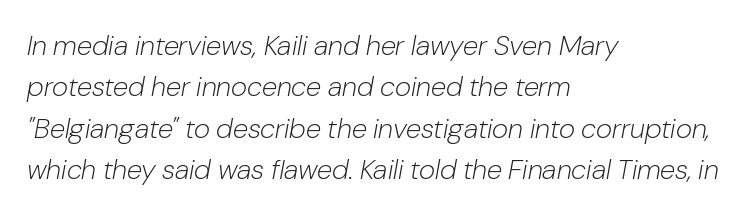
Q: Is the text bold? A: No.
Q: Is the text italic (slanted)? A: Yes, it leans right by about 10 degrees.
Q: Is the text underlined? A: No.
Q: How is the paragraph aligned? A: Left-aligned.
Q: Is the spacing between letters normal or unusually wide? A: Normal.
Q: Is the spacing between lines tight, normal or loose? A: Normal.
Q: Width (condensed, normal, or wide)? A: Normal.
Q: Stroke contrast? A: Low.
Q: x-height? A: Medium.
Q: Monospaced? A: No.
